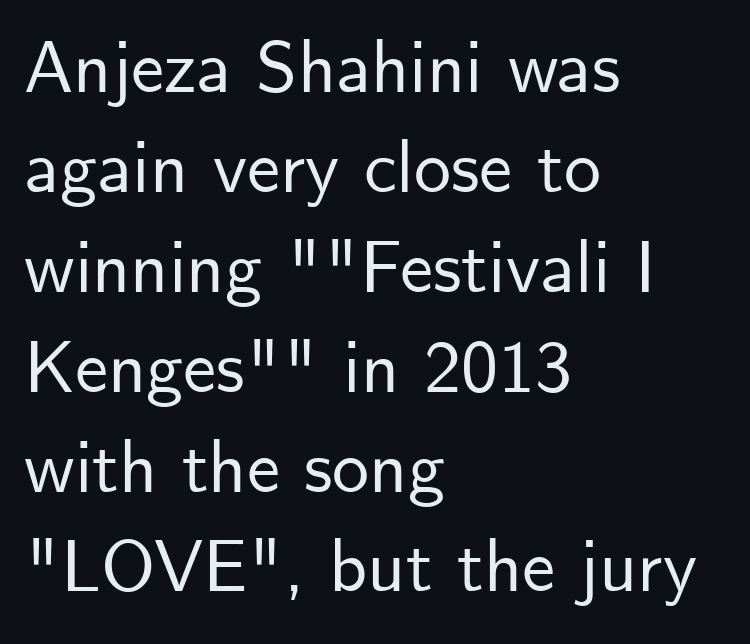
Q: Is the text italic (slanted)? A: No, it is upright.
Q: Is the typeface a serif or a sans-serif typeface? A: Sans-serif.
Q: Is the text underlined? A: No.
Q: How is the paragraph aligned? A: Left-aligned.
Q: Is the spacing between letters normal or unusually wide? A: Normal.
Q: Is the spacing between lines tight, normal or loose? A: Normal.
Q: Width (condensed, normal, or wide)? A: Normal.
Q: Stroke contrast? A: Low.
Q: x-height? A: Small.
Q: Monospaced? A: No.
